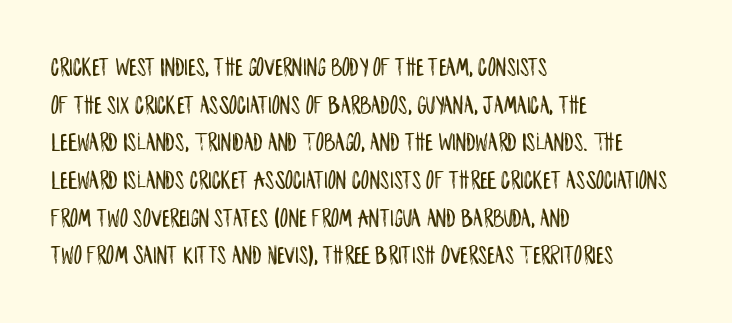
The image shows 26 px text type, upright; set left-aligned, normal line spacing (1.45x), normal letter spacing, not underlined.
